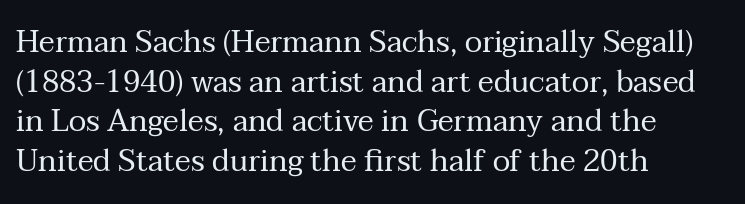
{"serif": "yes", "italic": "no", "bold": "no", "weight": "regular", "width": "normal", "stroke_contrast": "medium", "x_height": "medium", "monospaced": "no", "underline": "no", "align": "left", "line_spacing": "normal", "line_spacing_ratio": 1.32, "letter_spacing": "normal", "letter_spacing_em": 0.0, "glyph_px": 30}
